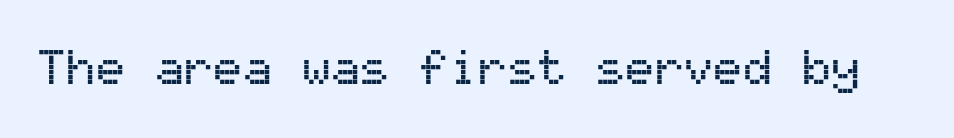
{"serif": "no", "italic": "no", "width": "normal", "stroke_contrast": "medium", "x_height": "medium", "monospaced": "yes", "underline": "no", "letter_spacing": "normal", "letter_spacing_em": 0.0, "glyph_px": 49}
